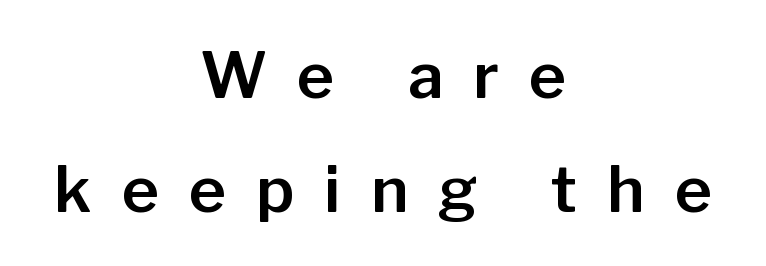
The image shows 63 px sans-serif type, upright; set centered, line spacing 1.81x, unusually wide letter spacing (+0.48 em), not underlined; low stroke contrast and a medium x-height.
